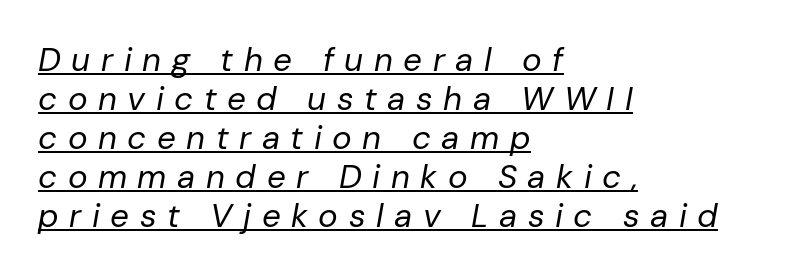
{"italic": "yes", "lean": "right", "slant_degrees": 10, "bold": "no", "weight": "regular", "width": "normal", "stroke_contrast": "low", "x_height": "medium", "monospaced": "no", "underline": "yes", "align": "left", "line_spacing_ratio": 1.18, "letter_spacing": "wide", "letter_spacing_em": 0.32, "glyph_px": 33}
